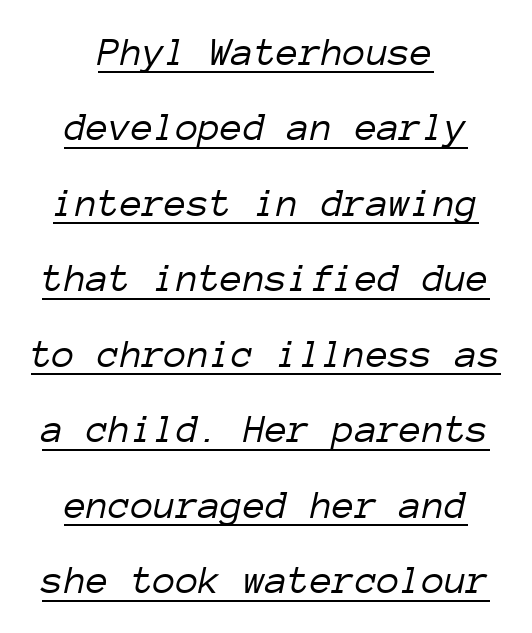
{"italic": "yes", "lean": "right", "slant_degrees": 12, "bold": "no", "weight": "light", "width": "normal", "stroke_contrast": "low", "x_height": "medium", "monospaced": "yes", "underline": "yes", "align": "center", "line_spacing_ratio": 1.84, "letter_spacing": "normal", "letter_spacing_em": 0.0, "glyph_px": 41}
